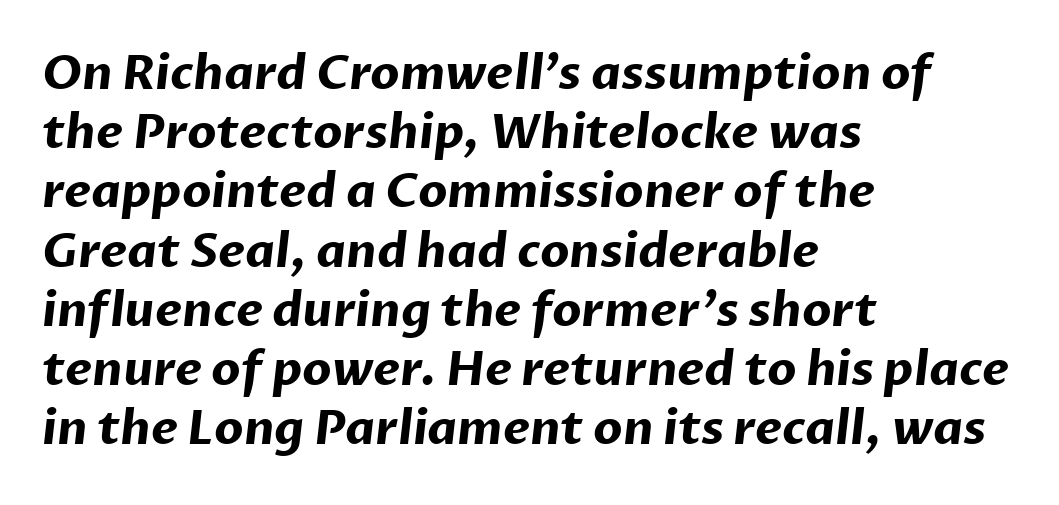
Q: Is the text bold? A: Yes.
Q: Is the typeface a serif or a sans-serif typeface? A: Sans-serif.
Q: Is the text underlined? A: No.
Q: How is the paragraph aligned? A: Left-aligned.
Q: Is the spacing between letters normal or unusually wide? A: Normal.
Q: Is the spacing between lines tight, normal or loose? A: Normal.
Q: Width (condensed, normal, or wide)? A: Normal.
Q: Stroke contrast? A: Low.
Q: x-height? A: Medium.
Q: Monospaced? A: No.
